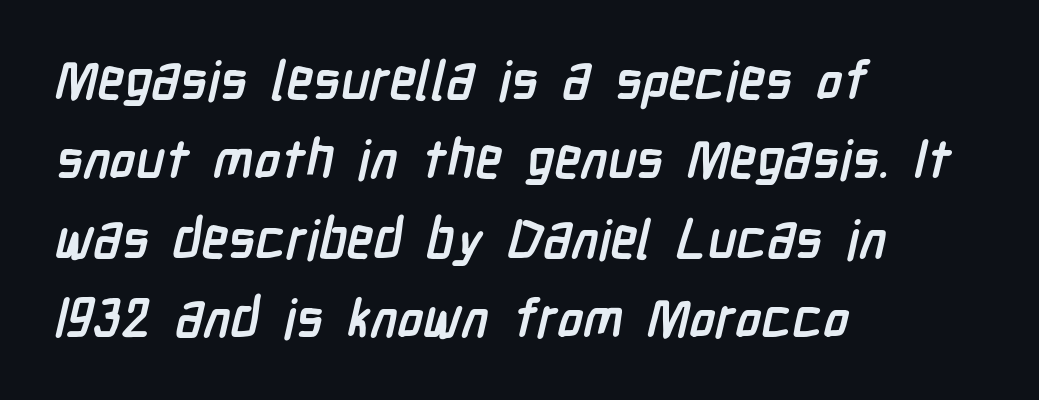
The image shows 54 px semibold, condensed sans-serif type; set left-aligned, normal line spacing (1.47x), normal letter spacing, not underlined; low stroke contrast and a medium x-height.
